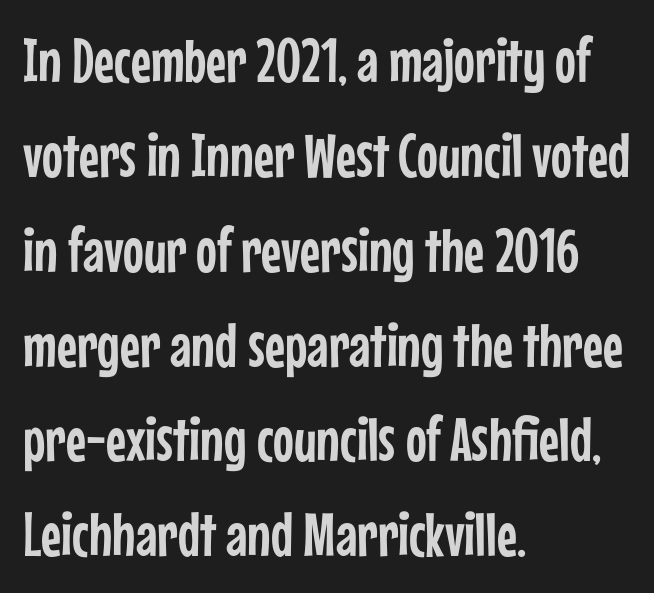
In CSS terms this would be text-align: left. The line texture is even and compact thanks to regular tracking. Notice how descenders clear the ascenders below comfortably — that's standard leading. The face used here is proportionally spaced, like ordinary book or web type. The type family on display is of the sans-serif kind.
